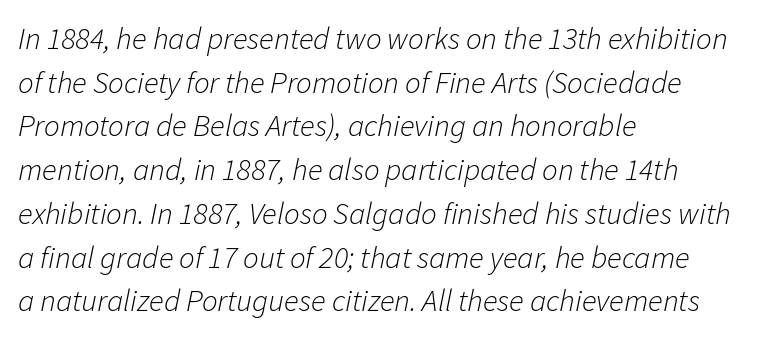
The image shows 31 px light type, italic (leaning right); set left-aligned, normal line spacing (1.41x), normal letter spacing, not underlined; low stroke contrast and a medium x-height.
